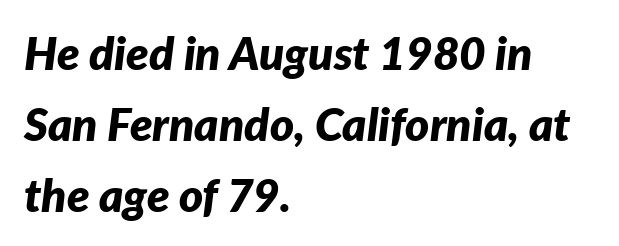
{"italic": "yes", "lean": "right", "slant_degrees": 7, "bold": "yes", "weight": "bold", "width": "normal", "stroke_contrast": "low", "x_height": "medium", "monospaced": "no", "underline": "no", "align": "left", "line_spacing": "normal", "line_spacing_ratio": 1.54, "letter_spacing": "normal", "letter_spacing_em": 0.0, "glyph_px": 46}
